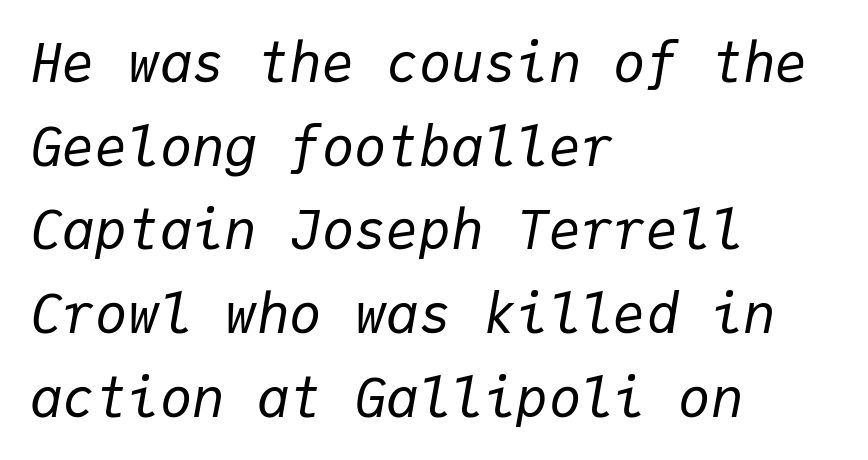
Q: Is the text bold? A: No.
Q: Is the text italic (slanted)? A: Yes, it leans right by about 9 degrees.
Q: Is the text underlined? A: No.
Q: How is the paragraph aligned? A: Left-aligned.
Q: Is the spacing between letters normal or unusually wide? A: Normal.
Q: Is the spacing between lines tight, normal or loose? A: Normal.
Q: Width (condensed, normal, or wide)? A: Normal.
Q: Stroke contrast? A: Low.
Q: x-height? A: Medium.
Q: Monospaced? A: Yes.
